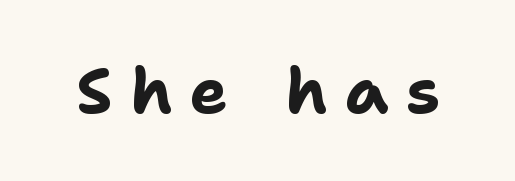
The image shows 64 px bold sans-serif type, upright; set unusually wide letter spacing (+0.27 em), not underlined; low stroke contrast and a medium x-height.
